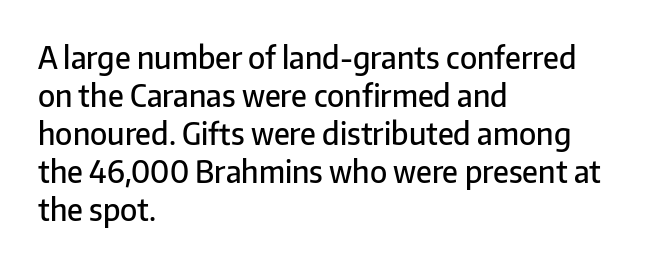
The image shows 30 px semibold sans-serif type, upright; set left-aligned, normal line spacing (1.27x), normal letter spacing, not underlined; low stroke contrast and a medium x-height.
